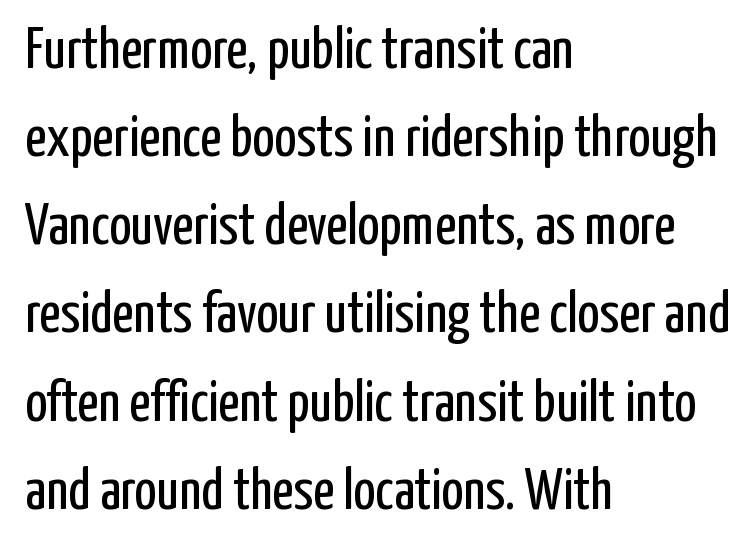
{"serif": "no", "italic": "no", "bold": "no", "weight": "regular", "width": "condensed", "stroke_contrast": "low", "x_height": "medium", "monospaced": "no", "underline": "no", "align": "left", "line_spacing": "normal", "line_spacing_ratio": 1.52, "letter_spacing": "normal", "letter_spacing_em": 0.0, "glyph_px": 58}
